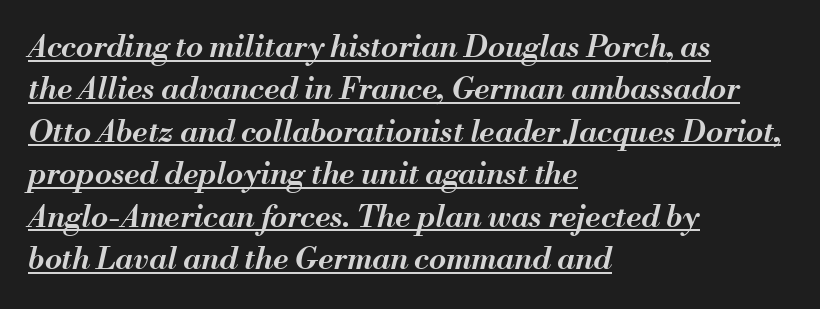
The image shows 31 px semibold type, italic (leaning right); set left-aligned, normal line spacing (1.37x), normal letter spacing, underlined; medium stroke contrast and a small x-height.
